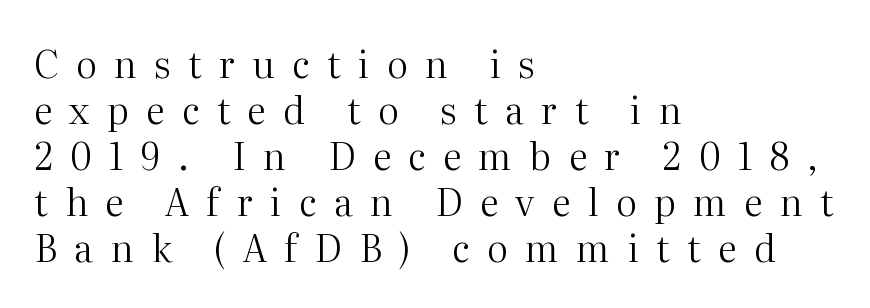
Proportional: the letters do not fall into vertical columns. The ragged edge is on the right, which tells us the setting is flush left. Each word looks stretched out because of the extra space between its letters. The letters look calm and open, with moderate or lighter stems. Letterform terminals end in serifs throughout the passage. This sample uses an upright cut, with every glyph sitting square on the baseline.
